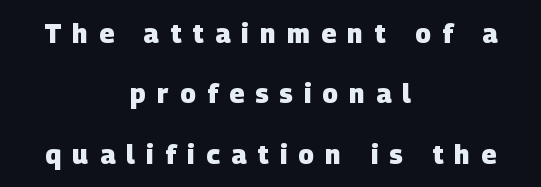
{"bold": "yes", "underline": "no", "align": "center", "line_spacing": "loose", "line_spacing_ratio": 2.32, "letter_spacing": "wide", "letter_spacing_em": 0.44, "glyph_px": 26}
